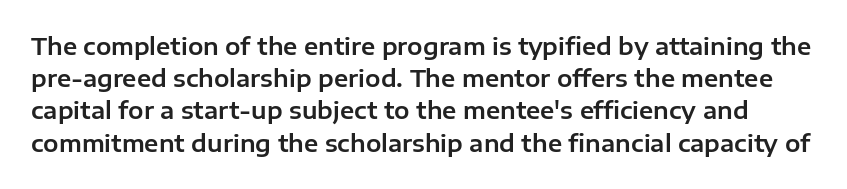
Q: Is the text italic (slanted)? A: No, it is upright.
Q: Is the text underlined? A: No.
Q: Is the spacing between letters normal or unusually wide? A: Normal.
Q: Is the spacing between lines tight, normal or loose? A: Normal.
